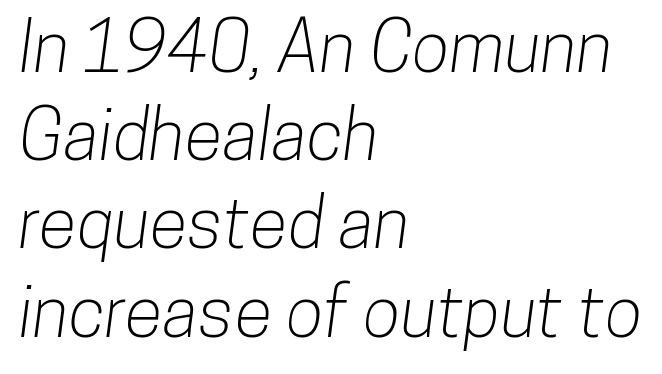
{"serif": "no", "width": "condensed", "stroke_contrast": "low", "x_height": "medium", "monospaced": "no", "underline": "no", "align": "left", "line_spacing": "normal", "line_spacing_ratio": 1.26, "letter_spacing": "normal", "letter_spacing_em": 0.0, "glyph_px": 70}
